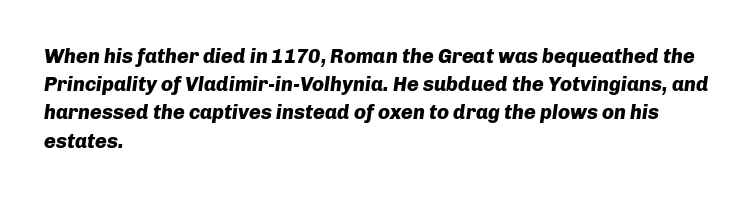
A normal amount of white space separates one row of letters from the next. The letters are bold, with thick, heavy strokes. A clean baseline with only descenders dipping below it. Emphasis-style slanted type is in use. Each line starts at the same left margin while the right side varies. The line texture is even and compact thanks to regular tracking.
